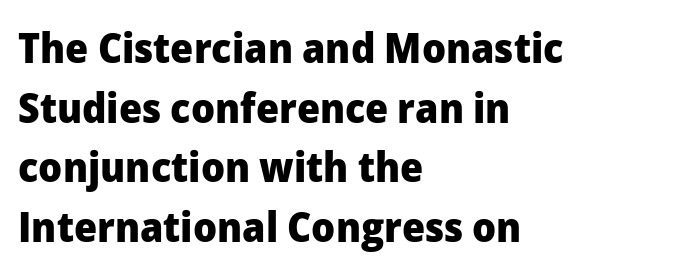
The image shows 42 px heavy sans-serif type, upright; set left-aligned, normal line spacing (1.42x), normal letter spacing, not underlined; low stroke contrast and a medium x-height.
